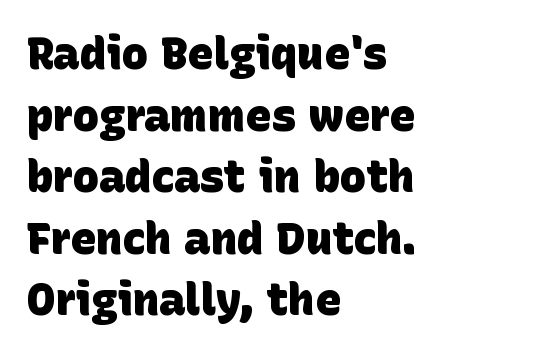
Q: Is the text bold? A: Yes.
Q: Is the typeface a serif or a sans-serif typeface? A: Sans-serif.
Q: Is the text underlined? A: No.
Q: How is the paragraph aligned? A: Left-aligned.
Q: Is the spacing between letters normal or unusually wide? A: Normal.
Q: Is the spacing between lines tight, normal or loose? A: Normal.
Q: Width (condensed, normal, or wide)? A: Normal.
Q: Stroke contrast? A: Low.
Q: x-height? A: Large.
Q: Monospaced? A: No.
